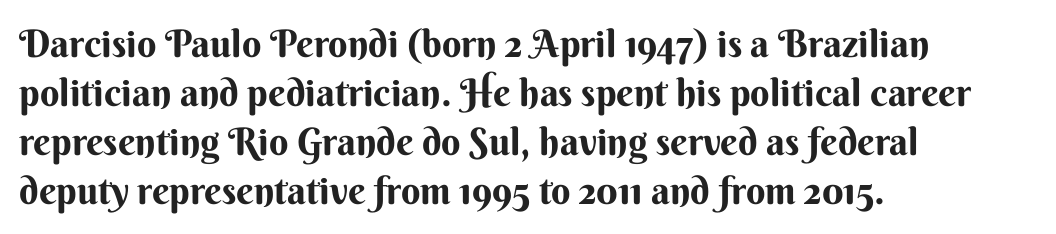
The zone under the glyphs is completely vacant. Vertical strokes here are truly vertical. This rendering employs a face without finishing strokes, i.e., a sans-serif. These lines keep a tight, regular rhythm from letter to letter. The compositor pushed each line to the left boundary.
